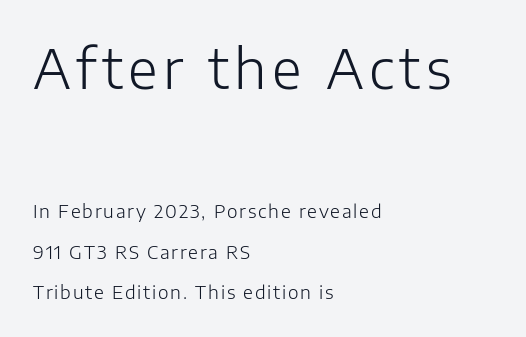
The cut favours lightness, reaching ordinary text weight at its darkest. This sample uses a sans-serif face. Notice how the stems are strictly vertical — no italics here. In terms of leading, this rendering errs on the spacious side. Typesetter's note — upper block bumped up in size, lower block left smaller. Do the characters align in a grid? No, the font is proportional.
